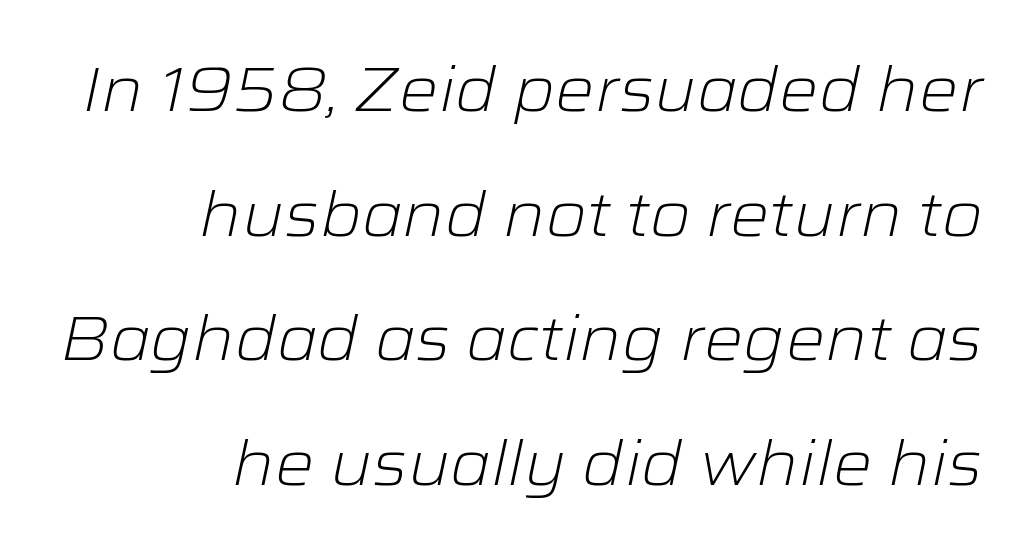
The image shows 62 px light, wide type, italic (leaning right); set right-aligned, loose line spacing (2.01x), normal letter spacing, not underlined; low stroke contrast and a medium x-height.
